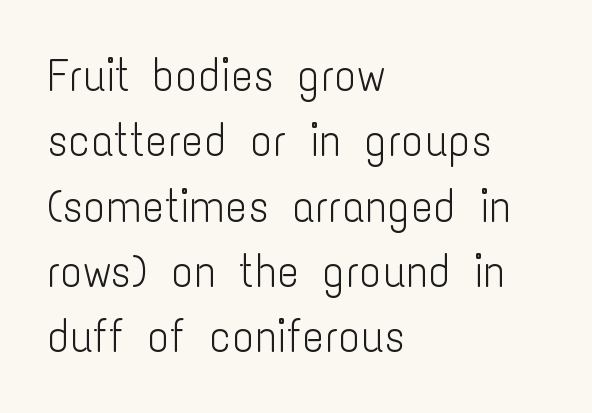
You can tell it's not italic because the verticals are truly vertical. Notice how descenders clear the ascenders below comfortably — that's standard leading. Stem width sits at or under what a default text font uses. One-word summary of the alignment: left. No word sits above an underline.
